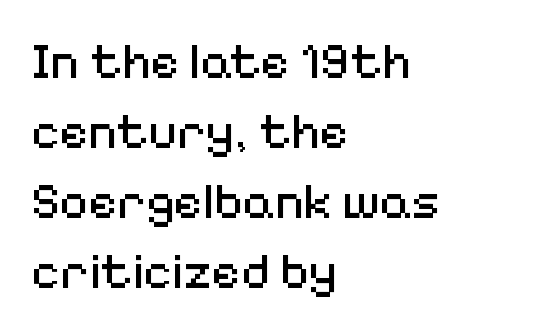
Q: Is the text bold? A: No.
Q: Is the text italic (slanted)? A: No, it is upright.
Q: Is the typeface a serif or a sans-serif typeface? A: Sans-serif.
Q: Is the text underlined? A: No.
Q: How is the paragraph aligned? A: Left-aligned.
Q: Is the spacing between letters normal or unusually wide? A: Normal.
Q: Is the spacing between lines tight, normal or loose? A: Normal.
Q: Width (condensed, normal, or wide)? A: Normal.
Q: Stroke contrast? A: Medium.
Q: x-height? A: Medium.
Q: Monospaced? A: No.
